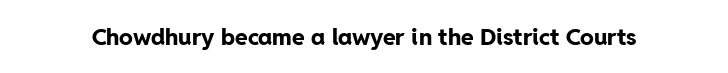
Q: Is the text bold? A: Yes.
Q: Is the text italic (slanted)? A: No, it is upright.
Q: Is the text underlined? A: No.
Q: Is the spacing between letters normal or unusually wide? A: Normal.
